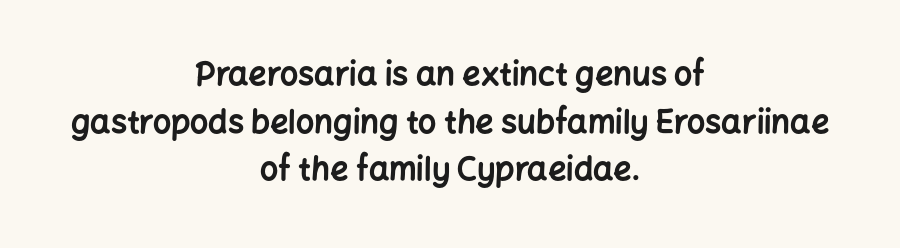
{"serif": "no", "italic": "no", "bold": "yes", "weight": "bold", "width": "normal", "stroke_contrast": "low", "x_height": "medium", "monospaced": "no", "underline": "no", "align": "center", "line_spacing": "normal", "line_spacing_ratio": 1.49, "letter_spacing": "normal", "letter_spacing_em": 0.0, "glyph_px": 32}
